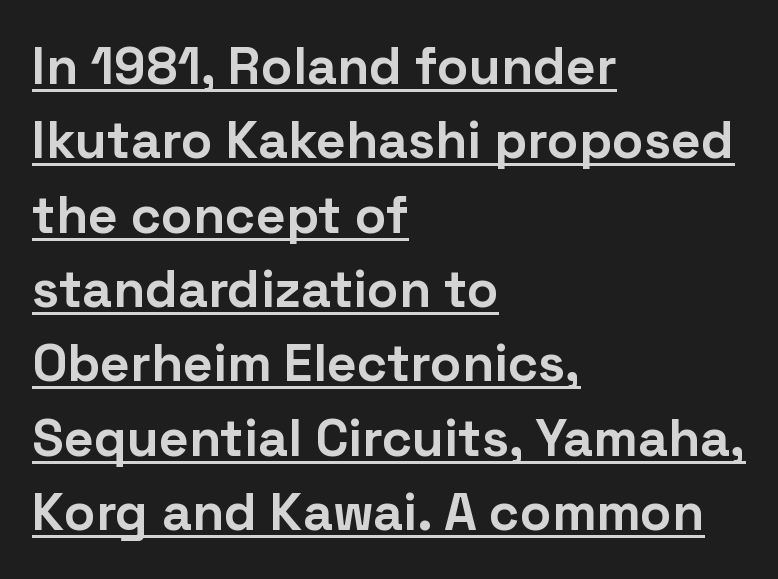
{"serif": "no", "italic": "no", "bold": "yes", "weight": "bold", "width": "normal", "stroke_contrast": "low", "x_height": "medium", "monospaced": "no", "underline": "yes", "align": "left", "line_spacing": "normal", "line_spacing_ratio": 1.43, "letter_spacing": "normal", "letter_spacing_em": 0.0, "glyph_px": 52}
